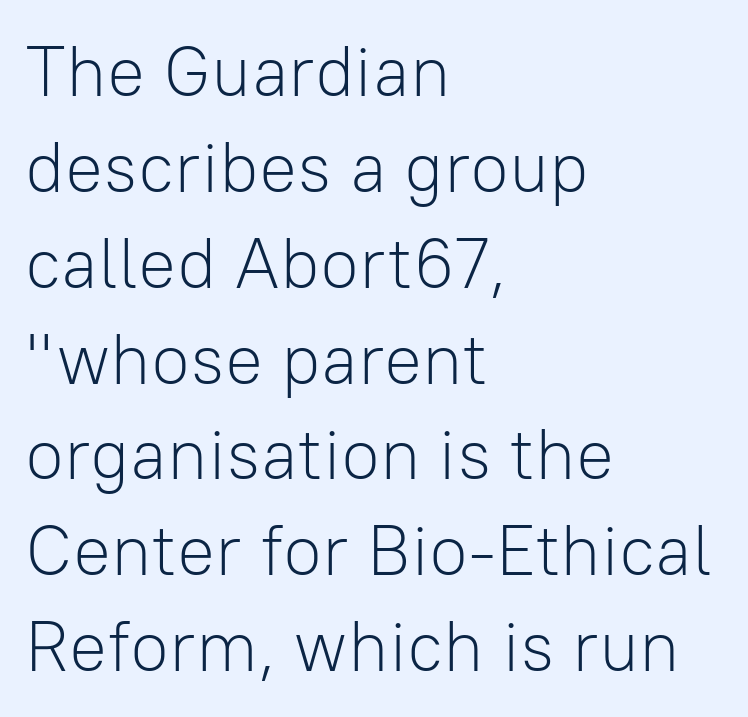
{"serif": "no", "italic": "no", "bold": "no", "weight": "light", "width": "normal", "stroke_contrast": "low", "x_height": "medium", "monospaced": "no", "underline": "no", "align": "left", "line_spacing": "normal", "line_spacing_ratio": 1.35, "letter_spacing": "normal", "letter_spacing_em": 0.0, "glyph_px": 71}
